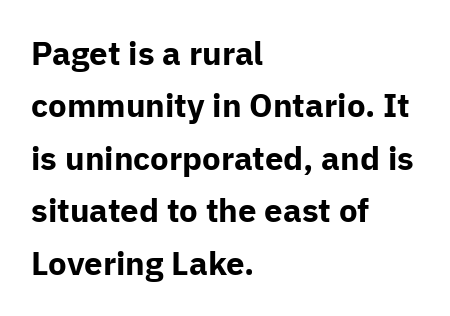
What weight is shown? A full bold with thick strokes. Every stem runs plumb, perpendicular to the baseline. Is this a sans? Yes — the strokes have no serifs. Here the glyphs are tracked normally, forming tight word shapes. Has an underline been added? It has not.
